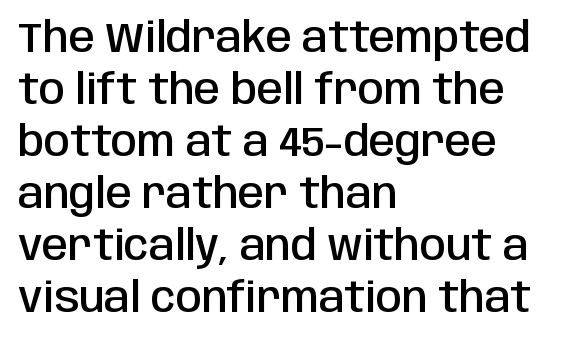
Horizontally, the lines are justified to the leading edge only. Looks like regular typesetting: each glyph gets only the width it needs. Every stem runs plumb, perpendicular to the baseline. Stroke terminals: plain, sans-serif. Notice the strokes are somewhat thickened but not fully heavy: this is a semibold.
